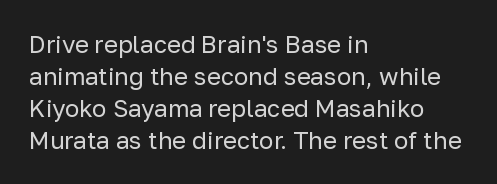
{"italic": "no", "bold": "no", "underline": "no", "align": "left", "line_spacing": "normal", "line_spacing_ratio": 1.33, "letter_spacing": "normal", "letter_spacing_em": 0.0, "glyph_px": 24}
